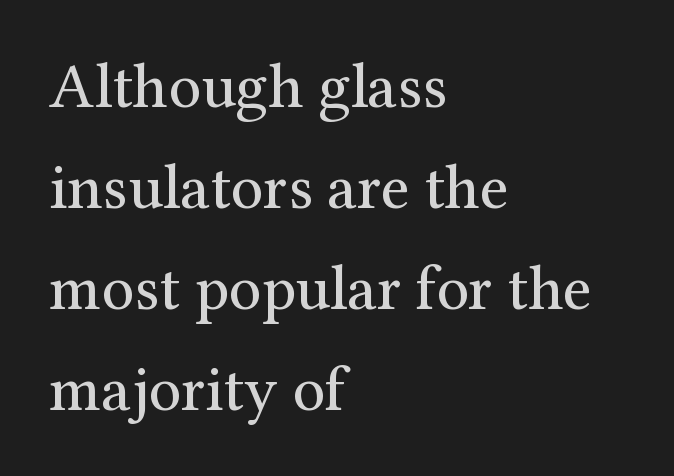
Q: Is the text bold? A: No.
Q: Is the text italic (slanted)? A: No, it is upright.
Q: Is the typeface a serif or a sans-serif typeface? A: Serif.
Q: Is the text underlined? A: No.
Q: How is the paragraph aligned? A: Left-aligned.
Q: Is the spacing between letters normal or unusually wide? A: Normal.
Q: Is the spacing between lines tight, normal or loose? A: Normal.
Q: Width (condensed, normal, or wide)? A: Normal.
Q: Stroke contrast? A: Medium.
Q: x-height? A: Medium.
Q: Monospaced? A: No.
